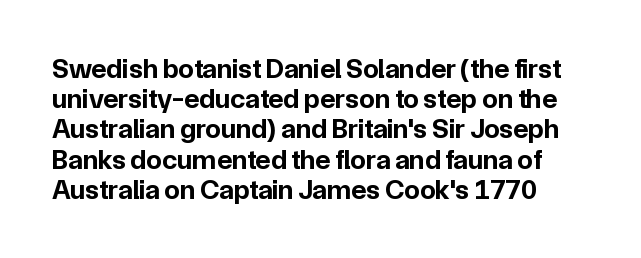
Serif or sans? Sans — the stroke terminals are bare. Notice how the stems are strictly vertical — no italics here. Plain, unruled lines of type. Plenty of ink on the page — the face is bold. The letters sit at their default tracking, neither squeezed nor spread.
